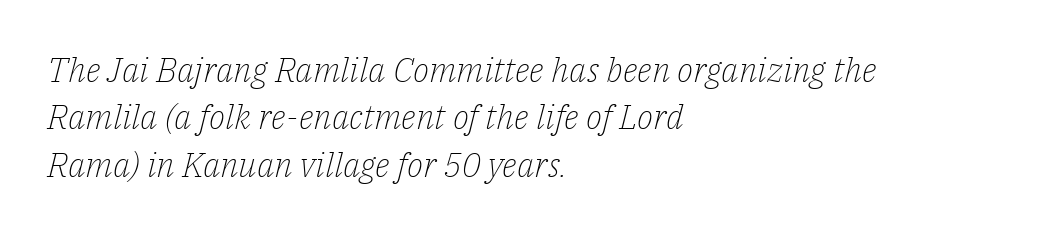
{"serif": "yes", "italic": "yes", "lean": "right", "slant_degrees": 14, "bold": "no", "weight": "light", "width": "normal", "stroke_contrast": "low", "x_height": "medium", "monospaced": "no", "underline": "no", "align": "left", "line_spacing": "normal", "line_spacing_ratio": 1.39, "letter_spacing": "normal", "letter_spacing_em": 0.0, "glyph_px": 34}
